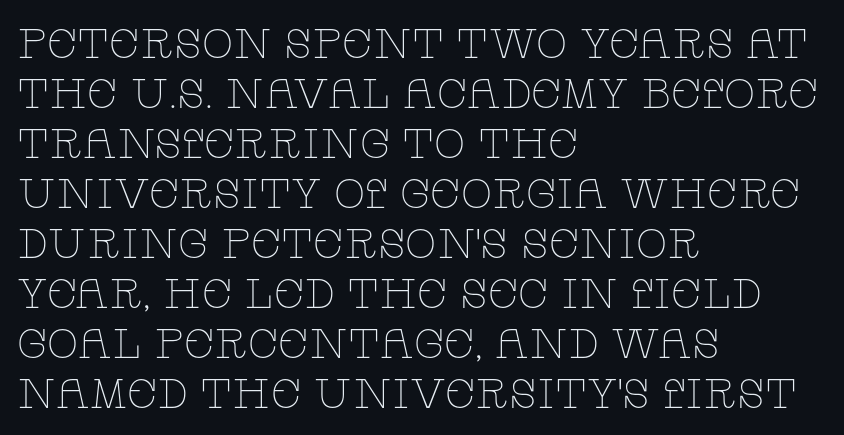
Q: Is the text bold? A: No.
Q: Is the text italic (slanted)? A: No, it is upright.
Q: Is the typeface a serif or a sans-serif typeface? A: Serif.
Q: Is the text underlined? A: No.
Q: How is the paragraph aligned? A: Left-aligned.
Q: Is the spacing between letters normal or unusually wide? A: Normal.
Q: Width (condensed, normal, or wide)? A: Wide.
Q: Stroke contrast? A: Low.
Q: x-height? A: Large.
Q: Monospaced? A: No.
